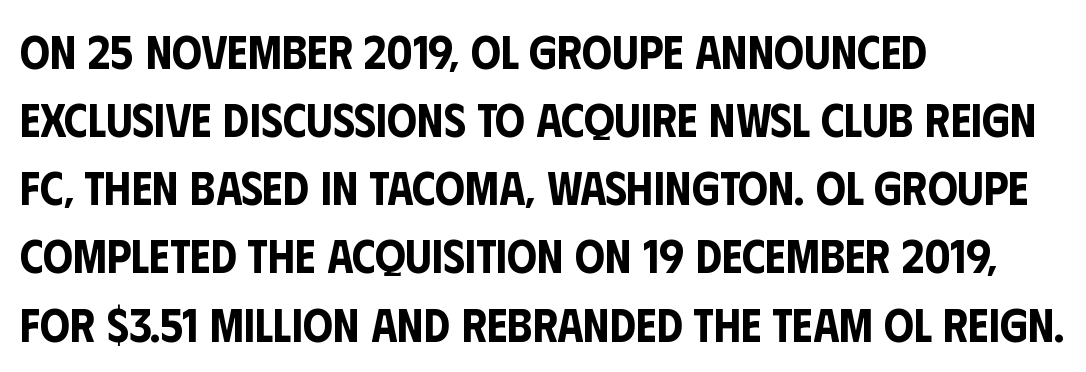
Q: Is the text italic (slanted)? A: No, it is upright.
Q: Is the typeface a serif or a sans-serif typeface? A: Sans-serif.
Q: Is the text underlined? A: No.
Q: How is the paragraph aligned? A: Left-aligned.
Q: Is the spacing between letters normal or unusually wide? A: Normal.
Q: Is the spacing between lines tight, normal or loose? A: Normal.
Q: Width (condensed, normal, or wide)? A: Condensed.
Q: Stroke contrast? A: Low.
Q: x-height? A: Large.
Q: Monospaced? A: No.
